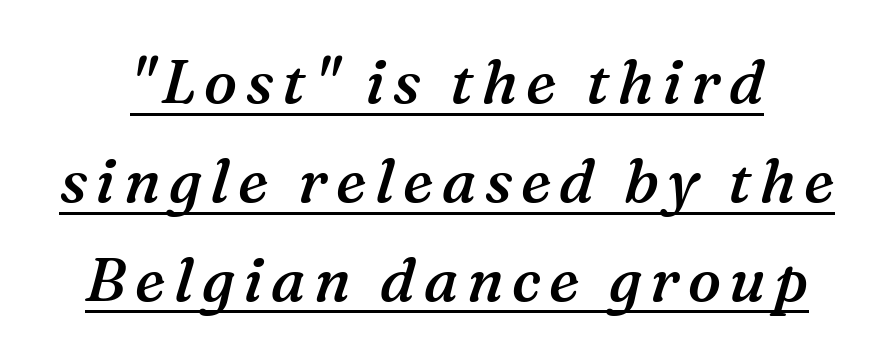
{"serif": "yes", "italic": "yes", "lean": "right", "slant_degrees": 16, "bold": "semi", "weight": "semibold", "width": "normal", "stroke_contrast": "medium", "x_height": "medium", "monospaced": "no", "underline": "yes", "line_spacing": "normal", "line_spacing_ratio": 1.62, "glyph_px": 61}
